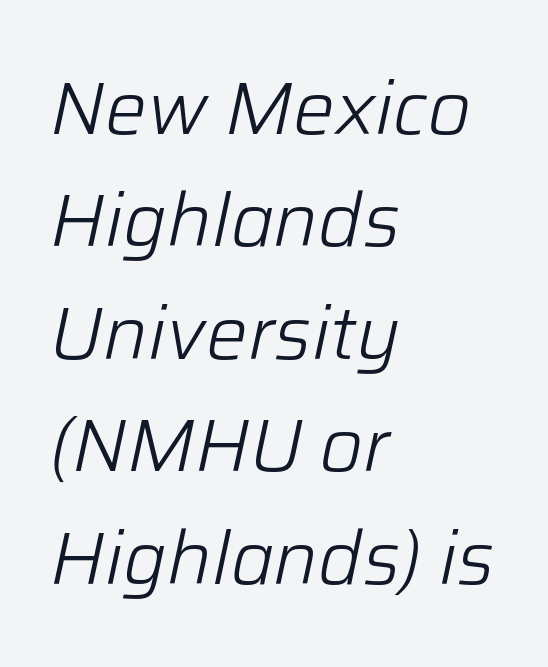
Q: Is the text bold? A: No.
Q: Is the text italic (slanted)? A: Yes, it leans right by about 12 degrees.
Q: Is the text underlined? A: No.
Q: How is the paragraph aligned? A: Left-aligned.
Q: Is the spacing between letters normal or unusually wide? A: Normal.
Q: Is the spacing between lines tight, normal or loose? A: Normal.
Q: Width (condensed, normal, or wide)? A: Normal.
Q: Stroke contrast? A: Low.
Q: x-height? A: Medium.
Q: Monospaced? A: No.
